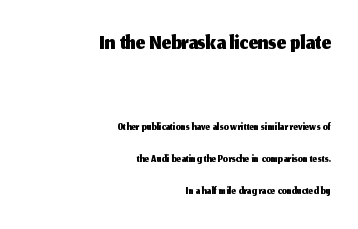
Q: Is the text italic (slanted)? A: No, it is upright.
Q: Is the typeface a serif or a sans-serif typeface? A: Sans-serif.
Q: Is the text underlined? A: No.
Q: How is the paragraph aligned? A: Right-aligned.
Q: Is the spacing between letters normal or unusually wide? A: Normal.
Q: Is the spacing between lines tight, normal or loose? A: Loose.
Q: Which block of text is set in a larger size, the first (top) or the second (bottom)? A: The first (top) one.
Q: Width (condensed, normal, or wide)? A: Normal.
Q: Stroke contrast? A: Medium.
Q: x-height? A: Medium.
Q: Monospaced? A: No.
